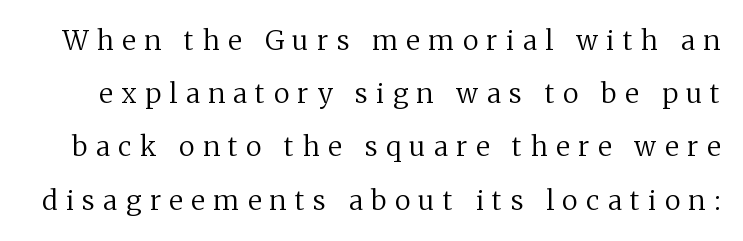
Q: Is the text bold? A: No.
Q: Is the text italic (slanted)? A: No, it is upright.
Q: Is the text underlined? A: No.
Q: Is the spacing between letters normal or unusually wide? A: Unusually wide.
Q: Is the spacing between lines tight, normal or loose? A: Loose.
